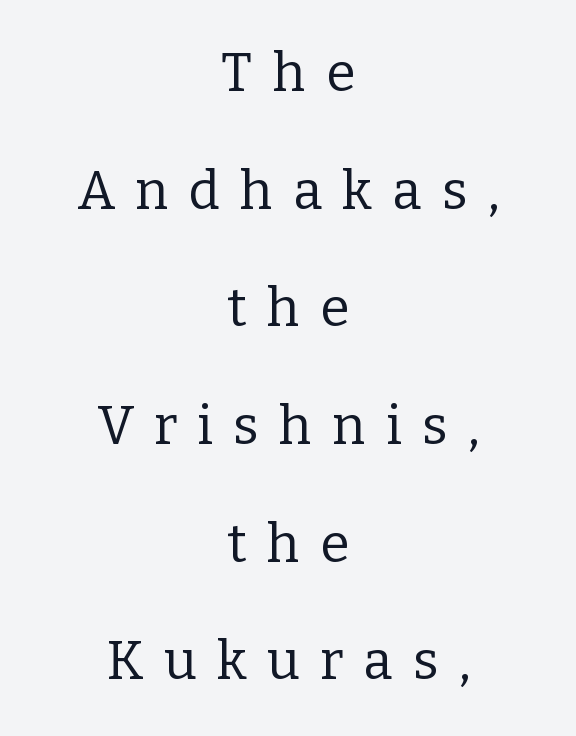
Q: Is the text bold? A: No.
Q: Is the text italic (slanted)? A: No, it is upright.
Q: Is the typeface a serif or a sans-serif typeface? A: Serif.
Q: Is the text underlined? A: No.
Q: How is the paragraph aligned? A: Centered.
Q: Is the spacing between letters normal or unusually wide? A: Unusually wide.
Q: Is the spacing between lines tight, normal or loose? A: Loose.
Q: Width (condensed, normal, or wide)? A: Normal.
Q: Stroke contrast? A: Low.
Q: x-height? A: Medium.
Q: Monospaced? A: No.
